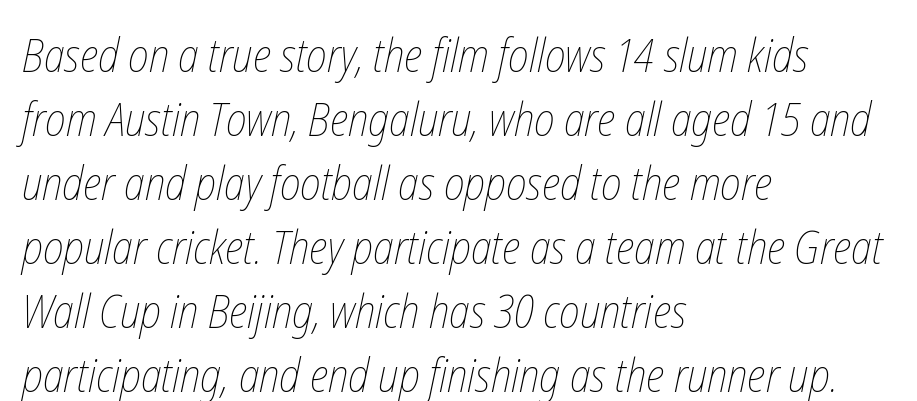
{"bold": "no", "weight": "thin", "width": "condensed", "stroke_contrast": "low", "x_height": "medium", "monospaced": "no", "underline": "no", "align": "left", "line_spacing": "normal", "line_spacing_ratio": 1.39, "letter_spacing": "normal", "letter_spacing_em": 0.0, "glyph_px": 46}
